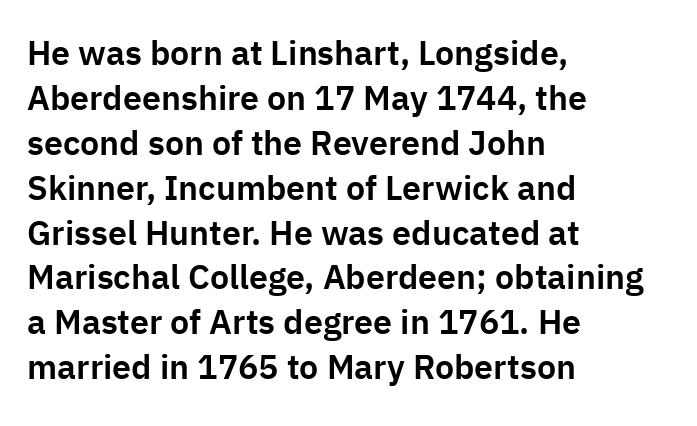
Q: Is the text italic (slanted)? A: No, it is upright.
Q: Is the typeface a serif or a sans-serif typeface? A: Sans-serif.
Q: Is the text underlined? A: No.
Q: How is the paragraph aligned? A: Left-aligned.
Q: Is the spacing between letters normal or unusually wide? A: Normal.
Q: Is the spacing between lines tight, normal or loose? A: Normal.
Q: Width (condensed, normal, or wide)? A: Normal.
Q: Stroke contrast? A: Low.
Q: x-height? A: Medium.
Q: Monospaced? A: No.
